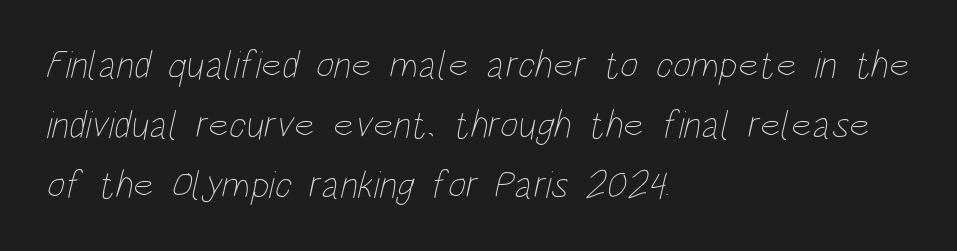
The image shows 39 px thin, condensed type; set left-aligned, normal line spacing (1.54x), normal letter spacing, not underlined; low stroke contrast and a large x-height.
